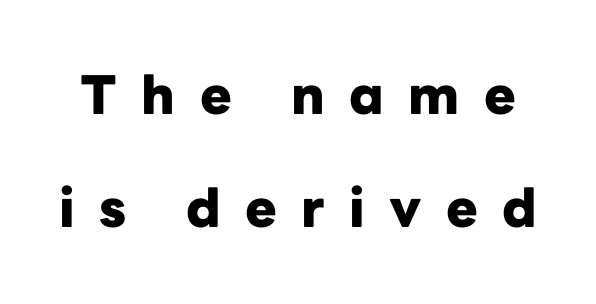
Whoever set this chose breathing room over compactness in the vertical rhythm. The letters advance in unequal steps, a hallmark of proportional type. Is the type bold? Yes — the strokes are clearly thick and heavy. No word sits above an underline.
